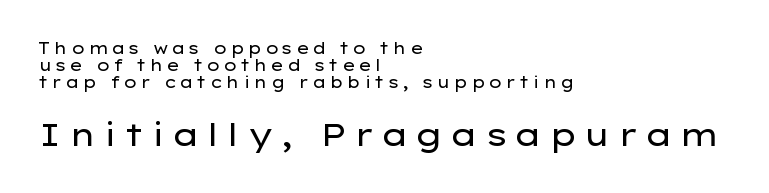
{"serif": "no", "italic": "no", "bold": "no", "weight": "regular", "width": "wide", "stroke_contrast": "low", "x_height": "medium", "monospaced": "no", "underline": "no", "align": "left", "line_spacing": "tight", "line_spacing_ratio": 1.06, "larger_block": "second", "size_ratio": 2.0, "glyph_px": 32}
